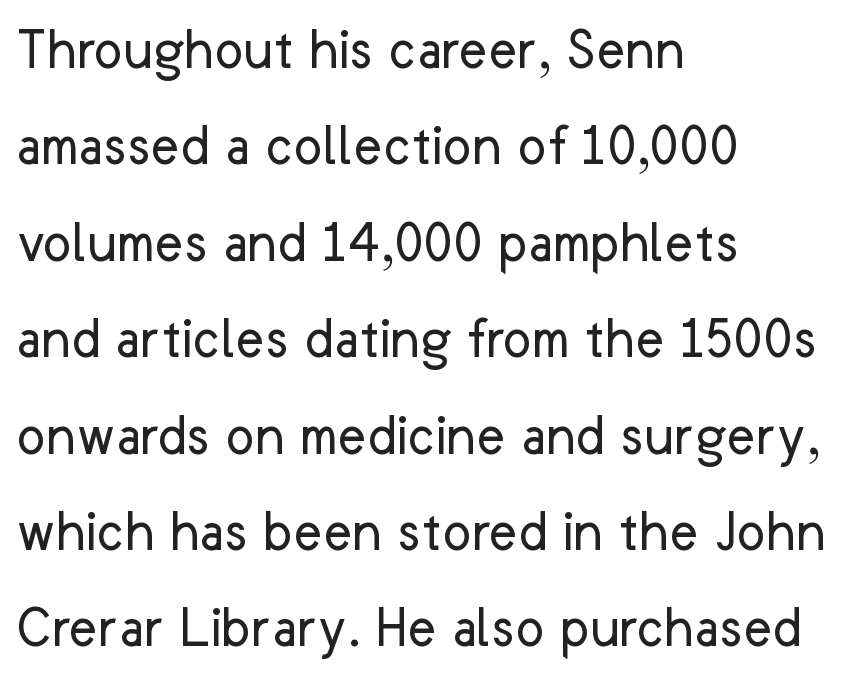
The font's upright variant was chosen for this text. Font category for this specimen: sans-serif. Characters follow at the spacing the type designer built in. Anything drawn beneath the words? Only blank space.
